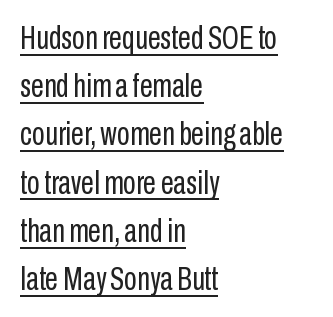
The image shows 33 px regular-weight, condensed sans-serif type, upright; set left-aligned, normal line spacing (1.46x), normal letter spacing, underlined; low stroke contrast and a medium x-height.
